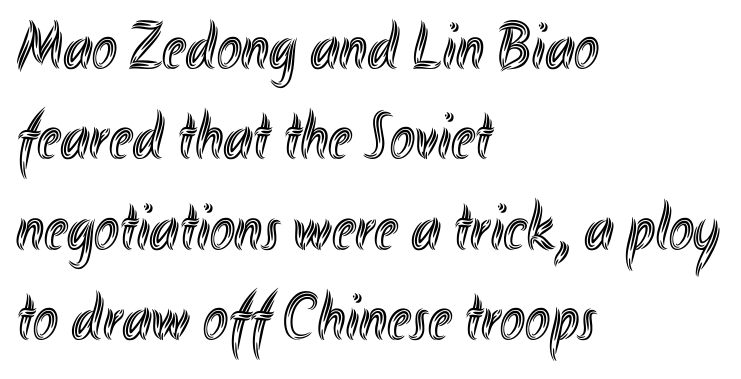
Here the designer chose a conventional face with non-uniform glyph widths. Glyph-to-glyph distance matches everyday printed text. Vertical spacing — default.
